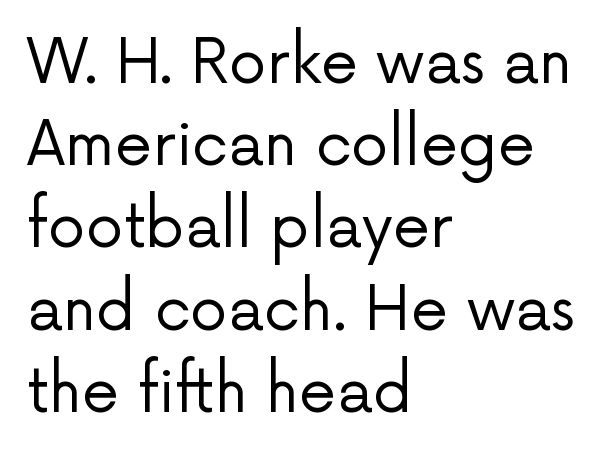
{"serif": "no", "italic": "no", "bold": "no", "weight": "regular", "width": "normal", "stroke_contrast": "low", "x_height": "medium", "monospaced": "no", "underline": "no", "align": "left", "line_spacing": "normal", "line_spacing_ratio": 1.37, "letter_spacing": "normal", "letter_spacing_em": 0.0, "glyph_px": 60}
